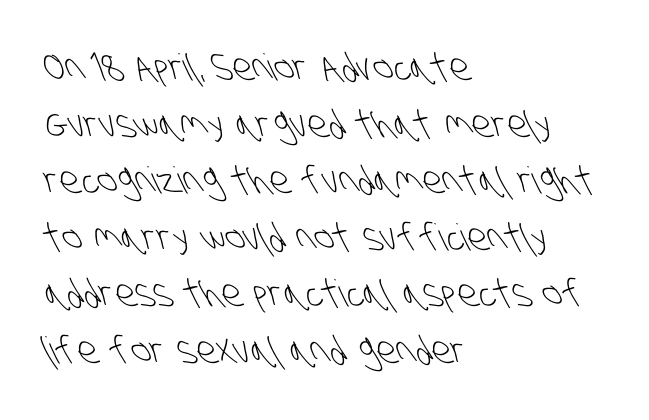
The image shows 37 px light, condensed sans-serif type; set left-aligned, normal line spacing (1.53x), normal letter spacing, not underlined; low stroke contrast and a large x-height.
